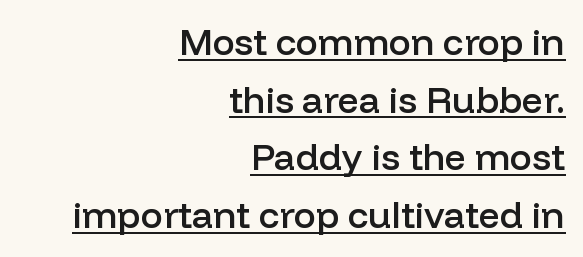
{"serif": "no", "italic": "no", "bold": "semi", "weight": "semibold", "width": "normal", "stroke_contrast": "low", "x_height": "medium", "monospaced": "no", "underline": "yes", "align": "right", "line_spacing": "normal", "line_spacing_ratio": 1.56, "letter_spacing": "normal", "letter_spacing_em": 0.0, "glyph_px": 37}
